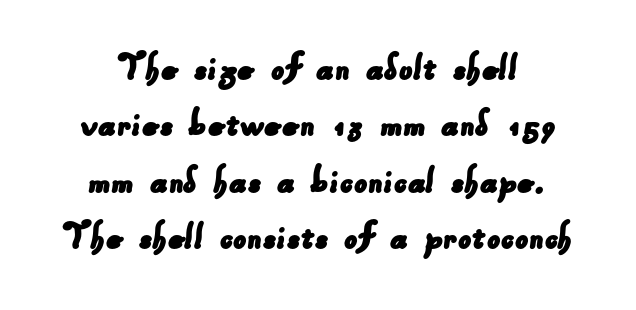
Q: Is the typeface a serif or a sans-serif typeface? A: Sans-serif.
Q: Is the text underlined? A: No.
Q: How is the paragraph aligned? A: Centered.
Q: Is the spacing between letters normal or unusually wide? A: Normal.
Q: Is the spacing between lines tight, normal or loose? A: Normal.
Q: Width (condensed, normal, or wide)? A: Normal.
Q: Stroke contrast? A: Low.
Q: x-height? A: Small.
Q: Monospaced? A: No.
